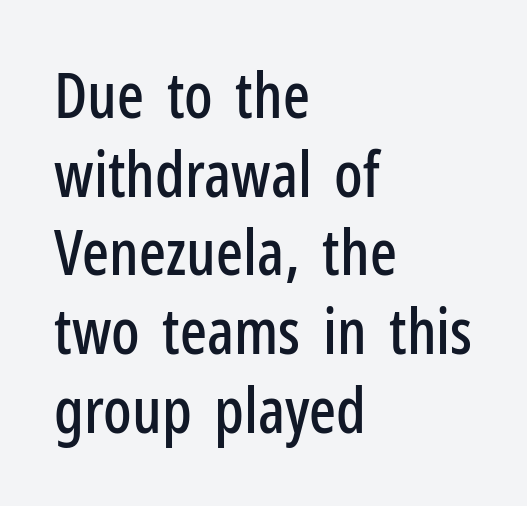
Typeset ragged right — the left edge is the straight one. Serif or sans? Sans — the stroke terminals are bare. The passage shown is typed in a proportional face where columns would drift. Designer's note — italics off, roman on. Vertical spacing — default. The space beneath each line is pristine and unruled.
